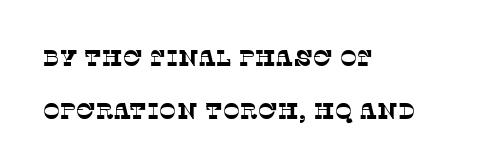
{"bold": "no", "underline": "no", "align": "left", "line_spacing": "loose", "line_spacing_ratio": 2.31, "letter_spacing": "normal", "letter_spacing_em": 0.0, "glyph_px": 23}
